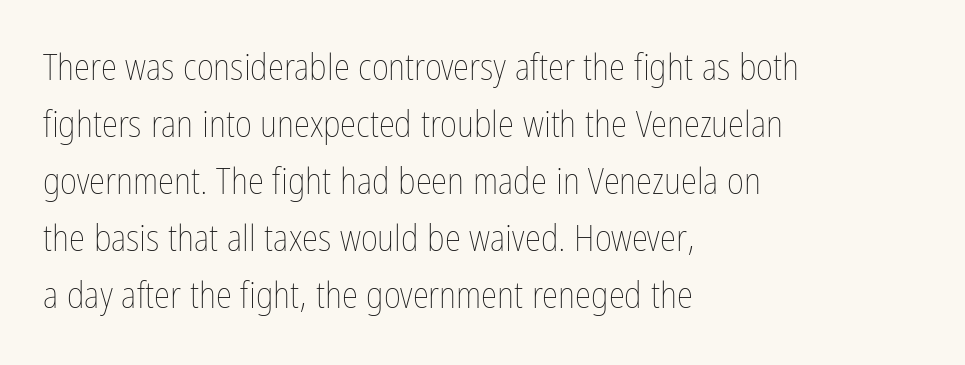
The font sits on the lighter half of the weight spectrum, regular included. Every stem runs plumb, perpendicular to the baseline. Any mark beneath the type? The region is blank. The ragged edge is on the right, which tells us the setting is flush left. Varying glyph widths throughout — classic text-font behaviour.
